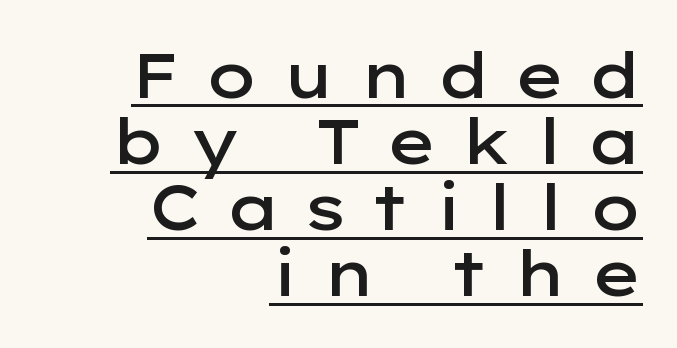
The image shows 63 px semibold, wide sans-serif type, upright; set right-aligned, tight line spacing (1.05x), unusually wide letter spacing (+0.37 em), underlined; low stroke contrast and a medium x-height.
